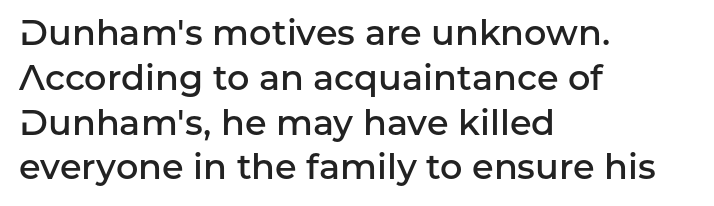
The image shows 35 px semibold sans-serif type, upright; set left-aligned, normal line spacing (1.28x), normal letter spacing, not underlined; low stroke contrast and a medium x-height.
